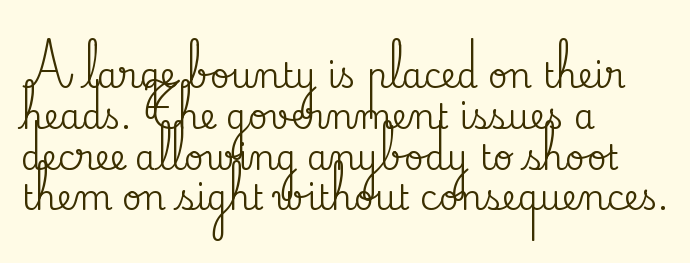
{"serif": "yes", "italic": "no", "width": "normal", "stroke_contrast": "medium", "x_height": "small", "monospaced": "no", "underline": "no", "align": "left", "line_spacing_ratio": 1.2, "letter_spacing": "normal", "letter_spacing_em": 0.0, "glyph_px": 34}
